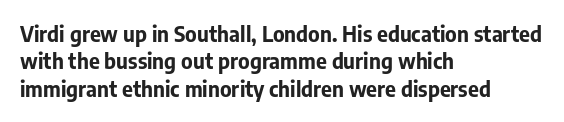
The image shows 21 px bold type, upright; set left-aligned, normal line spacing (1.3x), normal letter spacing, not underlined.
